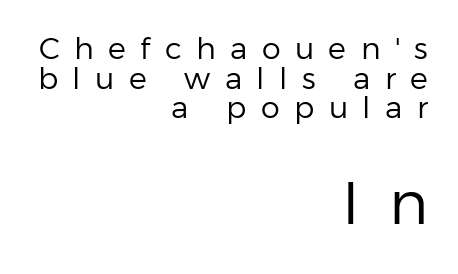
Q: Is the text bold? A: No.
Q: Is the text italic (slanted)? A: No, it is upright.
Q: Is the typeface a serif or a sans-serif typeface? A: Sans-serif.
Q: Is the text underlined? A: No.
Q: How is the paragraph aligned? A: Right-aligned.
Q: Is the spacing between letters normal or unusually wide? A: Unusually wide.
Q: Is the spacing between lines tight, normal or loose? A: Tight.
Q: Which block of text is set in a larger size, the first (top) or the second (bottom)? A: The second (bottom) one.
Q: Width (condensed, normal, or wide)? A: Normal.
Q: Stroke contrast? A: Low.
Q: x-height? A: Medium.
Q: Monospaced? A: No.
